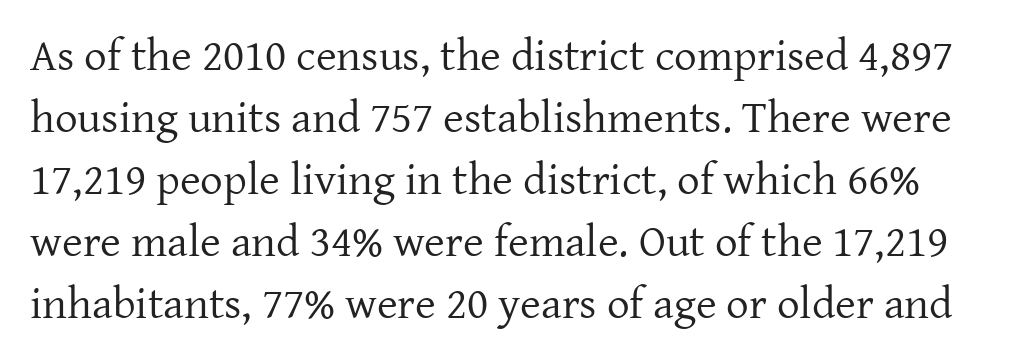
The image shows 45 px regular-weight serif type, upright; set normal line spacing (1.38x), normal letter spacing, not underlined; low stroke contrast and a medium x-height.
